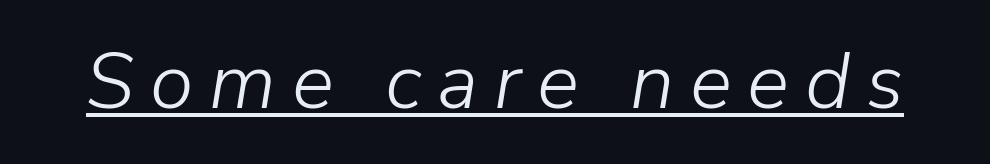
Q: Is the text bold? A: No.
Q: Is the text italic (slanted)? A: Yes, it leans right by about 9 degrees.
Q: Is the text underlined? A: Yes.
Q: Is the spacing between letters normal or unusually wide? A: Unusually wide.
Q: Width (condensed, normal, or wide)? A: Normal.
Q: Stroke contrast? A: Low.
Q: x-height? A: Medium.
Q: Monospaced? A: No.
